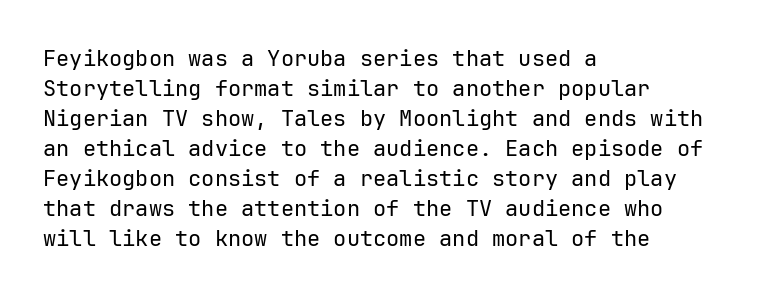
{"italic": "no", "bold": "no", "underline": "no", "align": "left", "line_spacing": "normal", "line_spacing_ratio": 1.36, "letter_spacing": "normal", "letter_spacing_em": 0.0, "glyph_px": 22}
